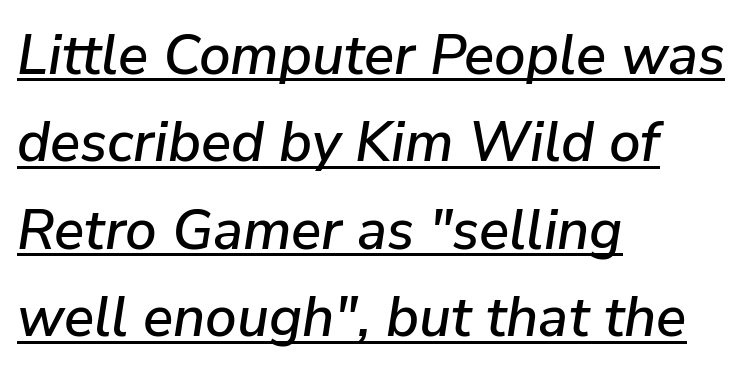
The image shows 56 px text type, italic (leaning right); set left-aligned, normal line spacing (1.56x), normal letter spacing, underlined; low stroke contrast and a medium x-height.
